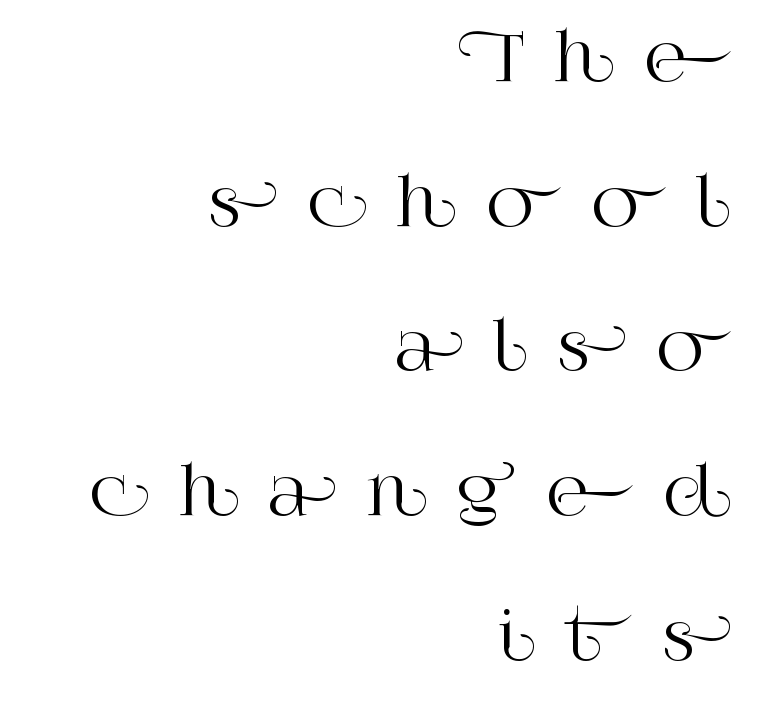
{"serif": "yes", "italic": "no", "width": "normal", "stroke_contrast": "high", "x_height": "large", "monospaced": "no", "underline": "no", "align": "right", "line_spacing": "loose", "line_spacing_ratio": 2.26, "letter_spacing": "wide", "letter_spacing_em": 0.45, "glyph_px": 64}
